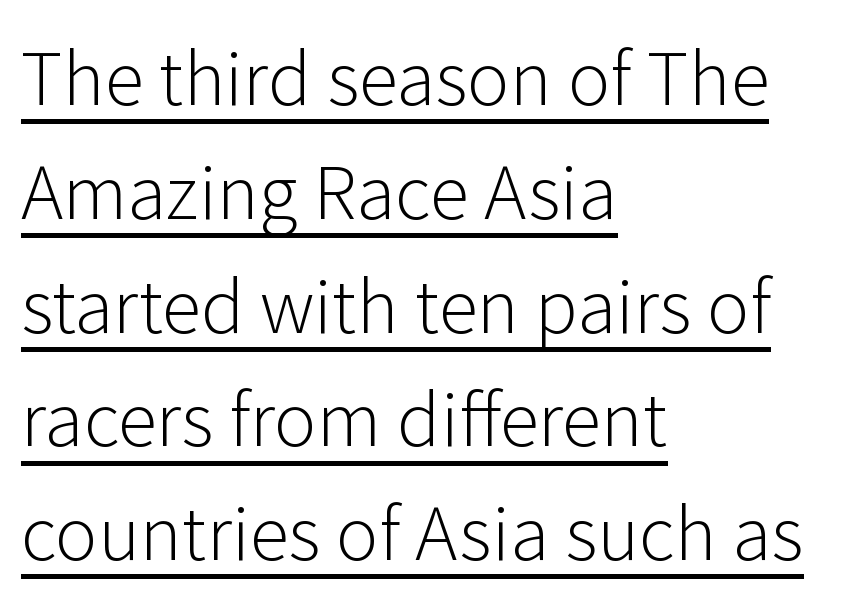
The image shows 72 px light sans-serif type, upright; set left-aligned, normal line spacing (1.58x), normal letter spacing, underlined; low stroke contrast and a medium x-height.
